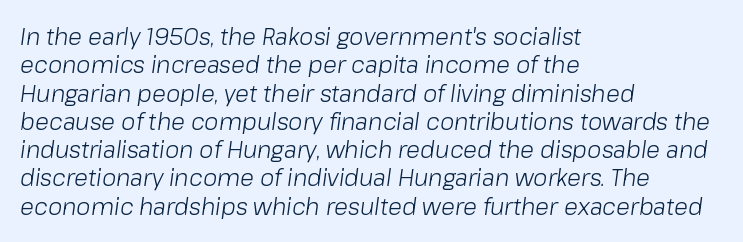
{"italic": "yes", "lean": "right", "slant_degrees": 8, "bold": "no", "underline": "no", "align": "left", "line_spacing_ratio": 1.23, "letter_spacing": "normal", "letter_spacing_em": 0.0, "glyph_px": 23}
